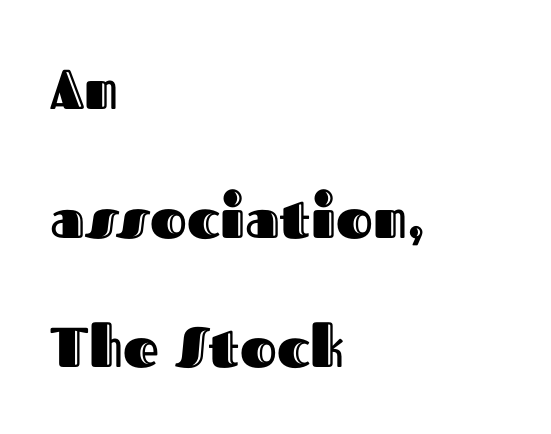
The image shows 56 px text type, upright; set left-aligned, loose line spacing (2.3x), normal letter spacing, not underlined; a medium x-height.
